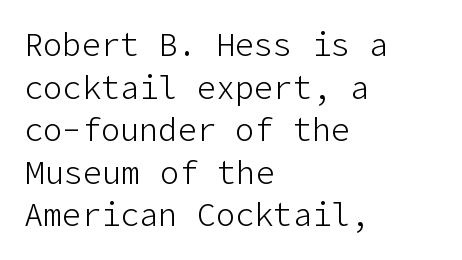
The image shows 32 px light sans-serif type, upright; set left-aligned, normal line spacing (1.33x), normal letter spacing, not underlined; low stroke contrast and a medium x-height.
